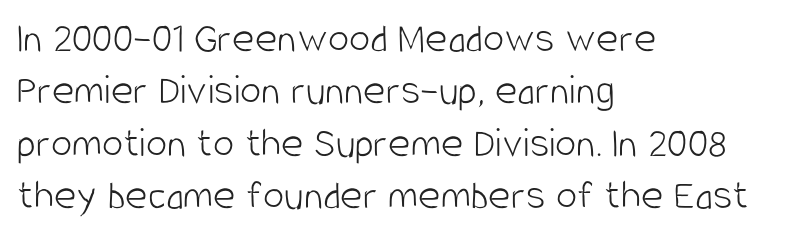
The image shows 43 px light, condensed sans-serif type, upright; set left-aligned, line spacing 1.22x, normal letter spacing, not underlined; low stroke contrast and a large x-height.
